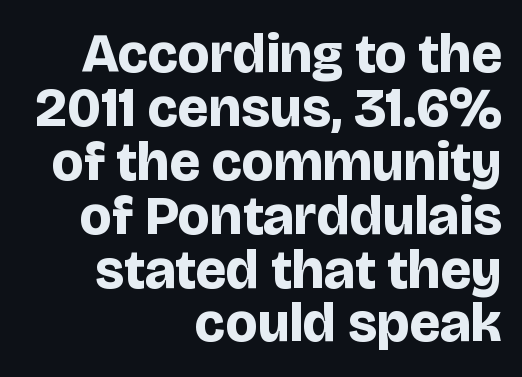
Q: Is the text bold? A: Yes.
Q: Is the text italic (slanted)? A: No, it is upright.
Q: Is the typeface a serif or a sans-serif typeface? A: Sans-serif.
Q: Is the text underlined? A: No.
Q: How is the paragraph aligned? A: Right-aligned.
Q: Is the spacing between letters normal or unusually wide? A: Normal.
Q: Is the spacing between lines tight, normal or loose? A: Tight.
Q: Width (condensed, normal, or wide)? A: Normal.
Q: Stroke contrast? A: Low.
Q: x-height? A: Large.
Q: Monospaced? A: No.
